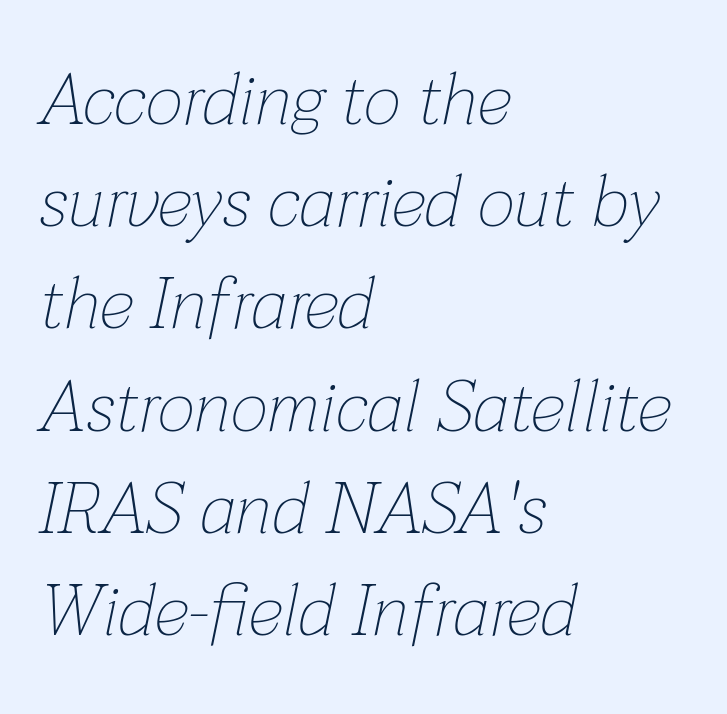
The image shows 72 px thin type, italic (leaning right); set left-aligned, normal line spacing (1.42x), normal letter spacing, not underlined; low stroke contrast and a medium x-height.
